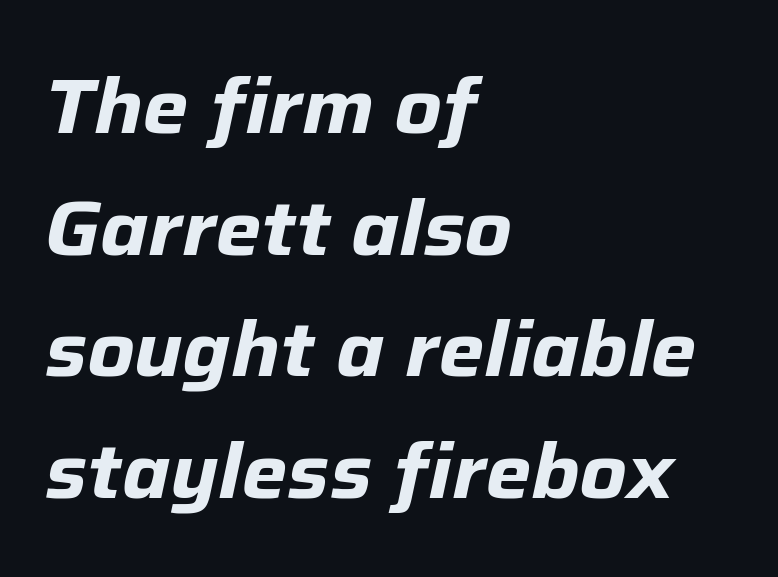
Q: Is the text bold? A: Yes.
Q: Is the text italic (slanted)? A: Yes, it leans right by about 12 degrees.
Q: Is the text underlined? A: No.
Q: How is the paragraph aligned? A: Left-aligned.
Q: Is the spacing between letters normal or unusually wide? A: Normal.
Q: Is the spacing between lines tight, normal or loose? A: Normal.
Q: Width (condensed, normal, or wide)? A: Normal.
Q: Stroke contrast? A: Low.
Q: x-height? A: Medium.
Q: Monospaced? A: No.
